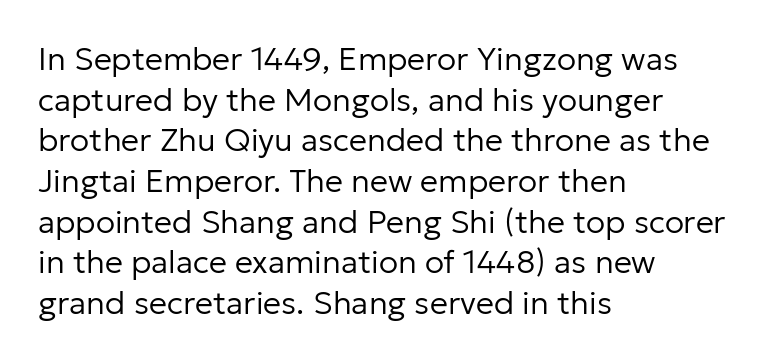
{"serif": "no", "italic": "no", "bold": "no", "weight": "regular", "width": "normal", "stroke_contrast": "low", "x_height": "medium", "monospaced": "no", "underline": "no", "align": "left", "line_spacing": "normal", "line_spacing_ratio": 1.27, "letter_spacing": "normal", "letter_spacing_em": 0.0, "glyph_px": 32}
